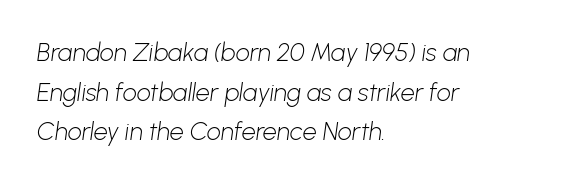
Short and long lines alike share a common starting point at left. Letters have the restrained weight of plain body copy at most. The passage shown stacks its lines at a standard gap. Default kerning and tracking; the words read as compact shapes. Any mark beneath the type? The region is blank.
